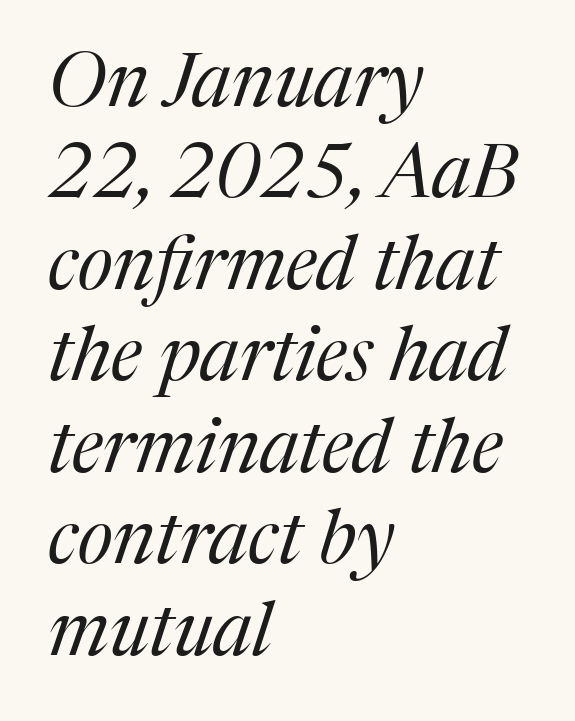
The image shows 75 px regular-weight serif type, italic (leaning right); set left-aligned, line spacing 1.22x, normal letter spacing, not underlined; medium stroke contrast and a medium x-height.
